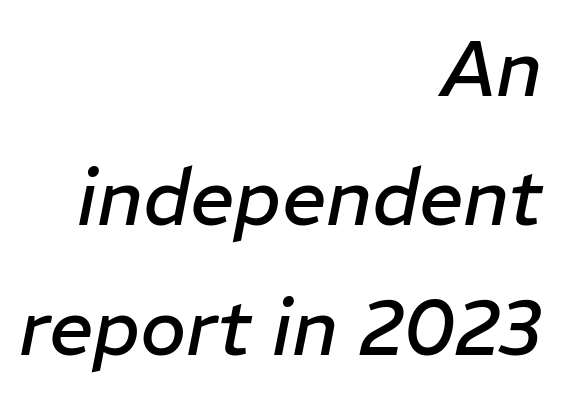
The image shows 78 px regular-weight type, italic (leaning right); set right-aligned, normal line spacing (1.66x), normal letter spacing, not underlined; low stroke contrast and a medium x-height.
